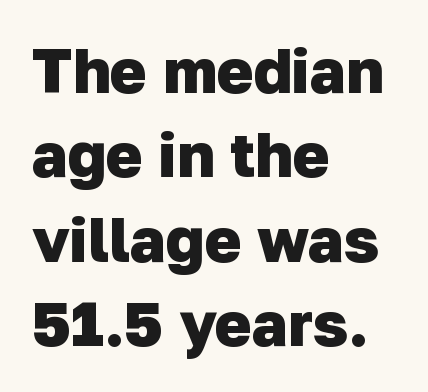
The letters sit at their default tracking, neither squeezed nor spread. This sample is left-justified, so line endings fall wherever the words run out. This is heavy type, rendered in bold. Rule under the text: the space is simply empty. Character widths vary here, with narrow letters taking less room than wide ones. Grotesque or geometric, the face here clearly has no serifs.
